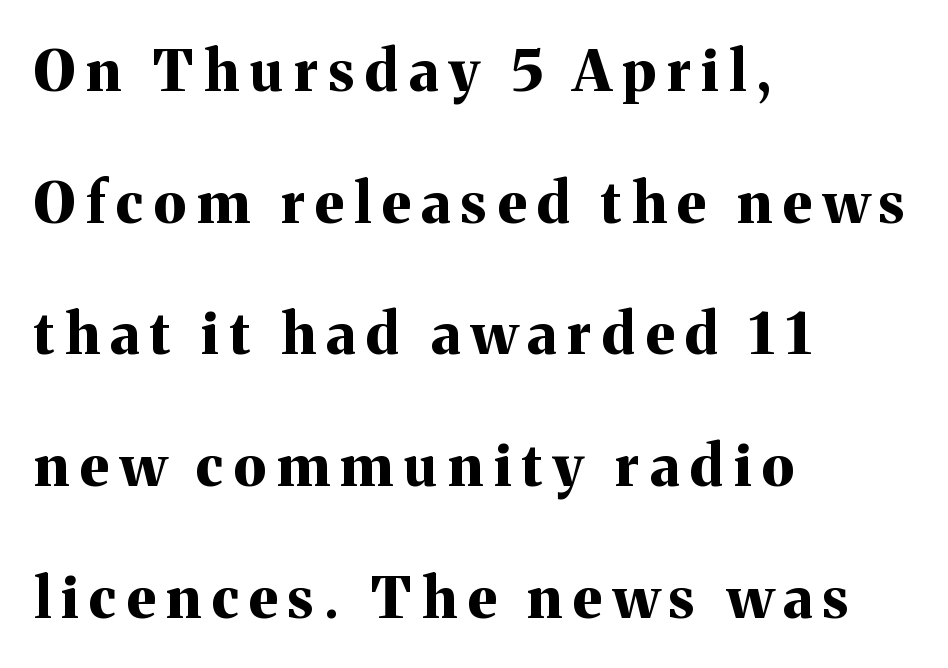
{"serif": "yes", "italic": "no", "bold": "yes", "weight": "bold", "width": "normal", "stroke_contrast": "medium", "x_height": "medium", "monospaced": "no", "underline": "no", "align": "left", "line_spacing": "loose", "line_spacing_ratio": 2.31, "glyph_px": 57}
